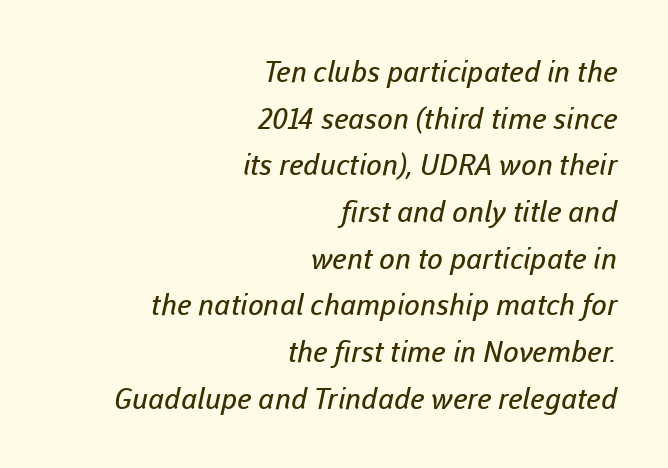
The image shows 29 px regular-weight sans-serif type; set right-aligned, normal line spacing (1.61x), normal letter spacing, not underlined; low stroke contrast and a medium x-height.
